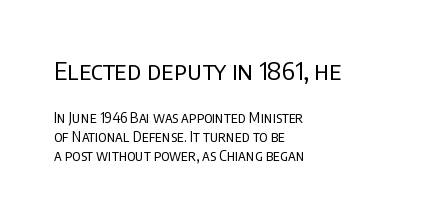
The image shows 25 px text type, upright; set left-aligned, normal line spacing (1.35x), normal letter spacing, not underlined; the first (top) block is 1.79x larger.
